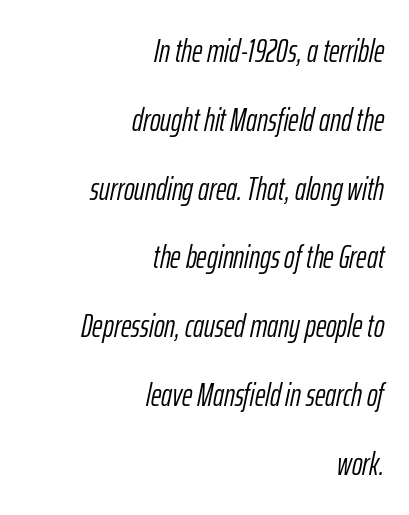
This rendering features lettering with no underline. Visually the block forms a straight wall on the right and a jagged coastline on the left. Letters have the restrained weight of plain body copy at most. Here the designer chose a conventional face with non-uniform glyph widths.
